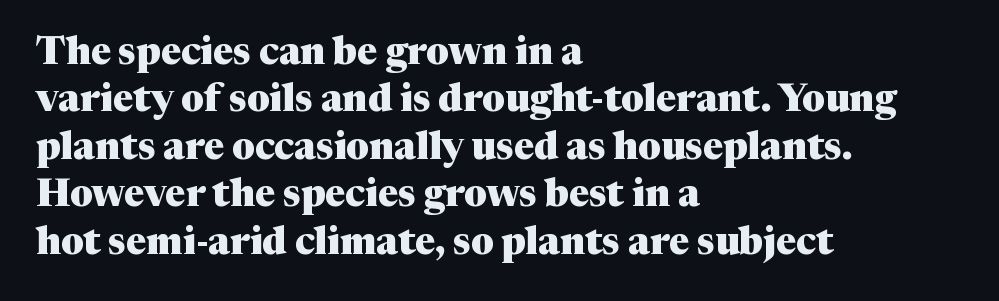
The letters carry serifs — small finishing strokes at the ends of their stems. Upright lettering throughout. Line starts are locked; line ends wander. Nothing unusual about the tracking: characters are spaced as the font intends. Students, this is bold: see how much ink each stroke carries.
